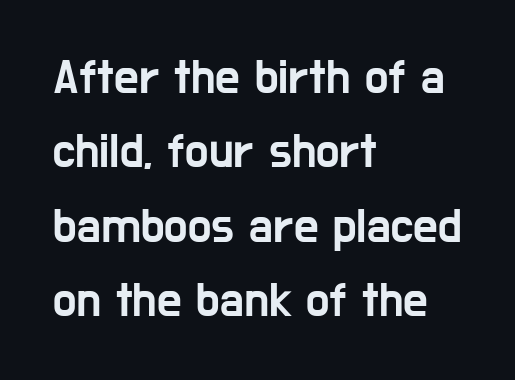
Q: Is the text italic (slanted)? A: No, it is upright.
Q: Is the typeface a serif or a sans-serif typeface? A: Sans-serif.
Q: Is the text underlined? A: No.
Q: How is the paragraph aligned? A: Left-aligned.
Q: Is the spacing between letters normal or unusually wide? A: Normal.
Q: Is the spacing between lines tight, normal or loose? A: Normal.
Q: Width (condensed, normal, or wide)? A: Condensed.
Q: Stroke contrast? A: Low.
Q: x-height? A: Medium.
Q: Monospaced? A: No.
